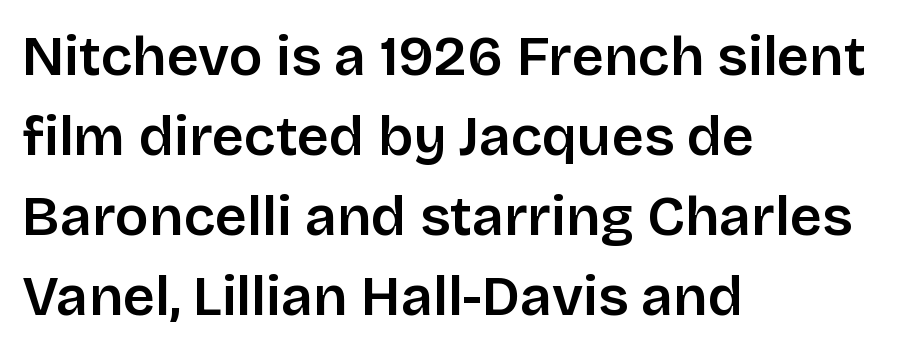
The image shows 56 px semibold sans-serif type, upright; set left-aligned, normal line spacing (1.43x), normal letter spacing, not underlined; low stroke contrast and a large x-height.
